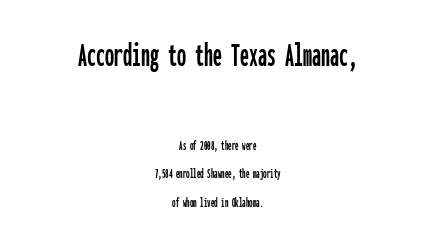
The designer dialed line spacing up above the default. This sample uses a sans-serif face. Think of a typewriter: that constant character pitch is what you see here. The string is rendered with underlining switched off. A centered setting, common on invitations and titles, is used for this passage. In terms of posture, this sample is upright.
